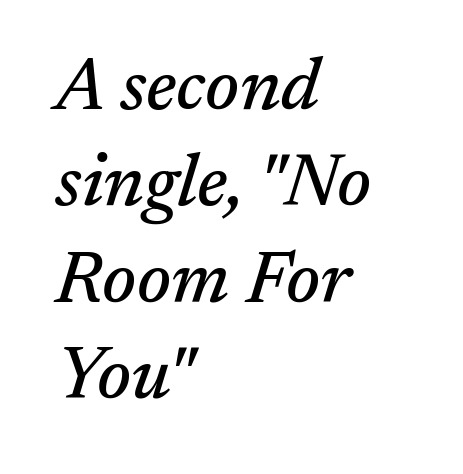
The image shows 73 px serif type, italic (leaning right); set left-aligned, normal line spacing (1.32x), normal letter spacing, not underlined; medium stroke contrast and a medium x-height.
